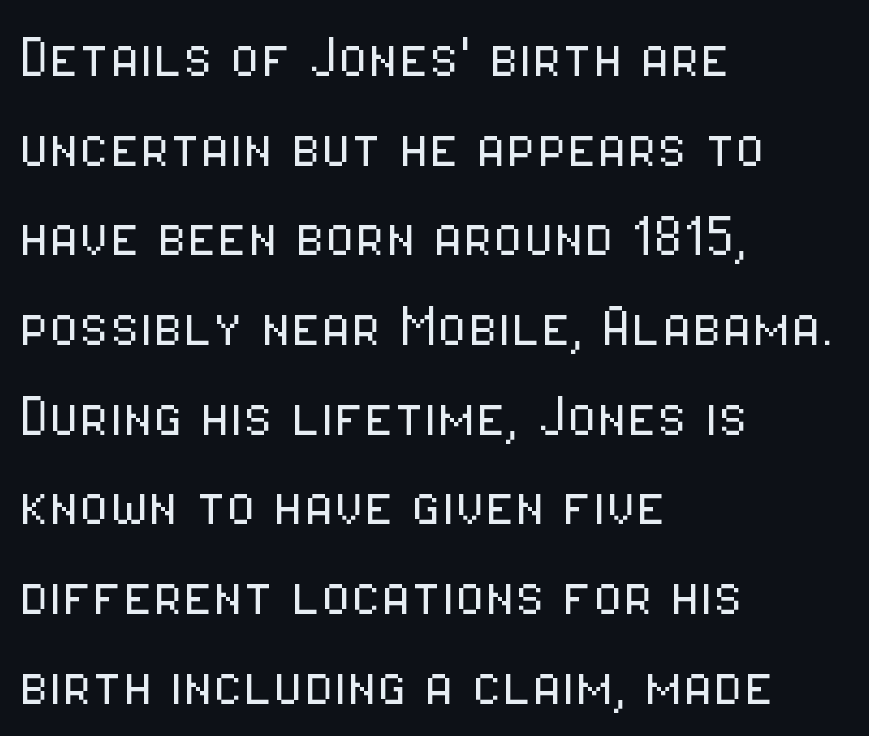
The image shows 69 px light, condensed sans-serif type, upright; set left-aligned, normal line spacing (1.3x), normal letter spacing, not underlined; low stroke contrast and a medium x-height.
